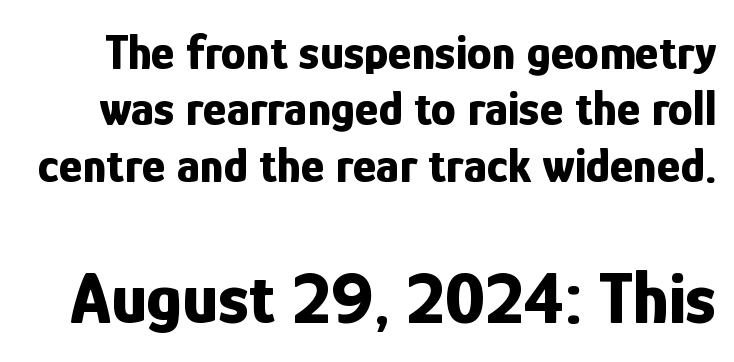
How would I describe the line gaps? Narrow and economical. Only glyphs here, with clear space below each row. Nothing sits at the stroke ends, so this counts as sans-serif. If you drew a line through each stem, it would be perfectly vertical. The strokes are fattened all the way to bold.
